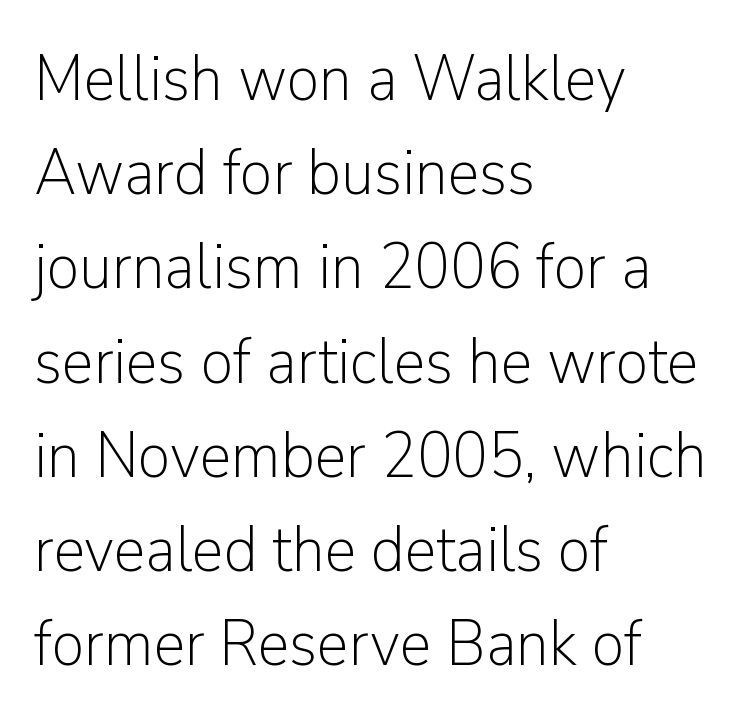
Q: Is the text bold? A: No.
Q: Is the text italic (slanted)? A: No, it is upright.
Q: Is the typeface a serif or a sans-serif typeface? A: Sans-serif.
Q: Is the text underlined? A: No.
Q: How is the paragraph aligned? A: Left-aligned.
Q: Is the spacing between letters normal or unusually wide? A: Normal.
Q: Is the spacing between lines tight, normal or loose? A: Normal.
Q: Width (condensed, normal, or wide)? A: Normal.
Q: Stroke contrast? A: Low.
Q: x-height? A: Medium.
Q: Monospaced? A: No.
